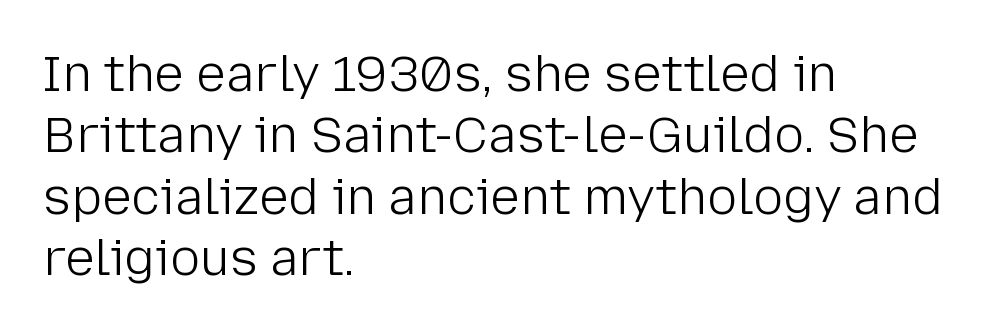
Q: Is the text bold? A: No.
Q: Is the text italic (slanted)? A: No, it is upright.
Q: Is the typeface a serif or a sans-serif typeface? A: Sans-serif.
Q: Is the text underlined? A: No.
Q: How is the paragraph aligned? A: Left-aligned.
Q: Is the spacing between letters normal or unusually wide? A: Normal.
Q: Width (condensed, normal, or wide)? A: Normal.
Q: Stroke contrast? A: Low.
Q: x-height? A: Medium.
Q: Monospaced? A: No.
